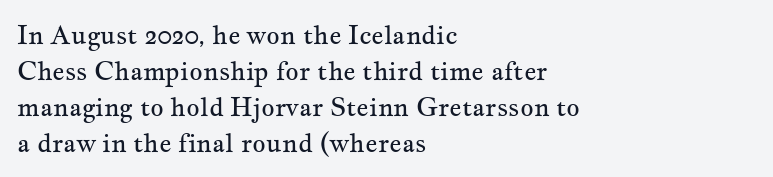
Q: Is the text bold? A: No.
Q: Is the text italic (slanted)? A: No, it is upright.
Q: Is the text underlined? A: No.
Q: How is the paragraph aligned? A: Left-aligned.
Q: Is the spacing between letters normal or unusually wide? A: Normal.
Q: Is the spacing between lines tight, normal or loose? A: Normal.
